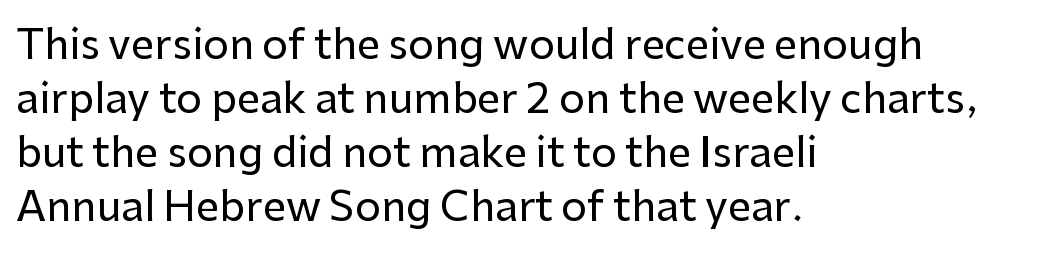
Q: Is the text italic (slanted)? A: No, it is upright.
Q: Is the typeface a serif or a sans-serif typeface? A: Sans-serif.
Q: Is the text underlined? A: No.
Q: How is the paragraph aligned? A: Left-aligned.
Q: Is the spacing between letters normal or unusually wide? A: Normal.
Q: Is the spacing between lines tight, normal or loose? A: Normal.
Q: Width (condensed, normal, or wide)? A: Normal.
Q: Stroke contrast? A: Low.
Q: x-height? A: Medium.
Q: Monospaced? A: No.
